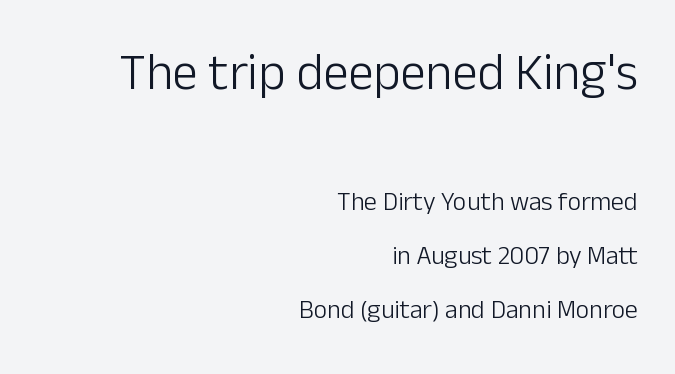
The strokes carry an ordinary text weight at most. This sample uses plain, unmodified letter spacing. Block one is the big one; block two sits smaller underneath. Honestly, there is no underline to notice here at all.
